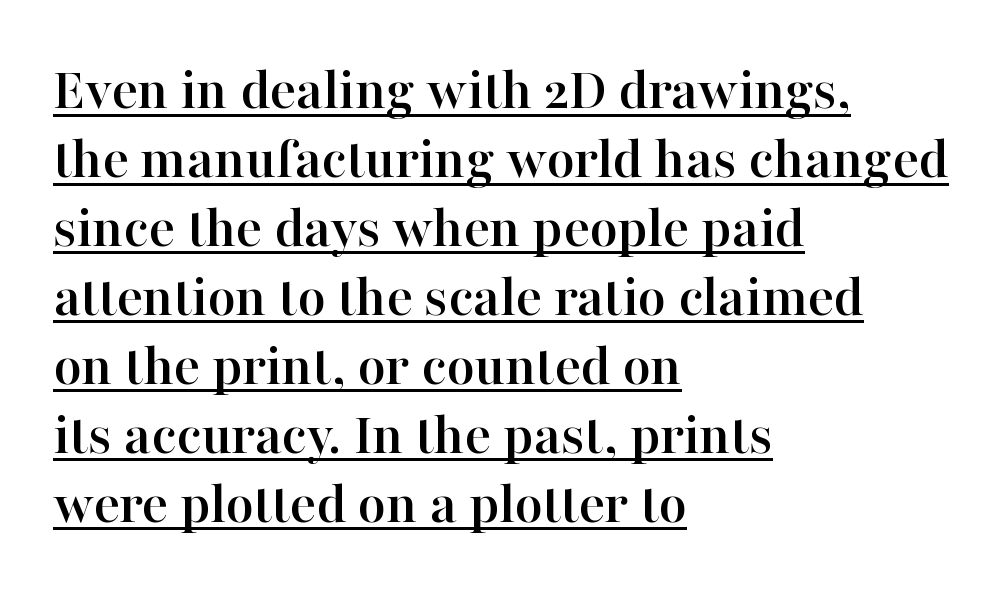
The image shows 61 px serif type, upright; set left-aligned, tight line spacing (1.13x), normal letter spacing, underlined; high stroke contrast and a medium x-height.
